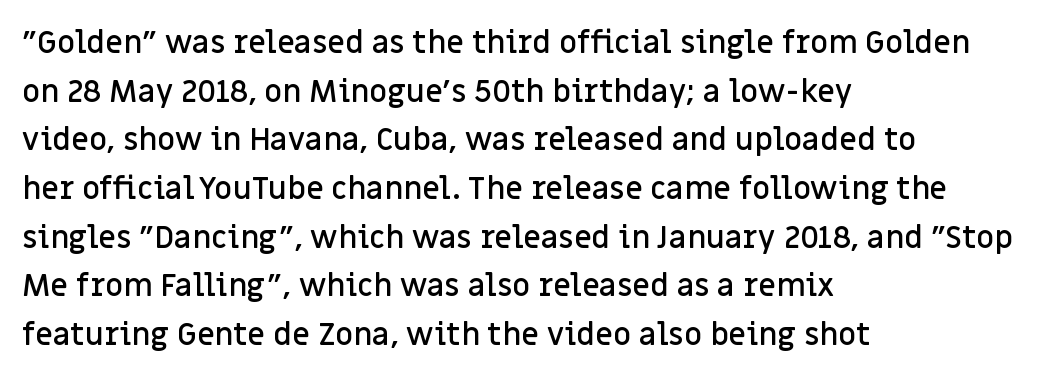
The image shows 31 px semibold sans-serif type, upright; set left-aligned, normal line spacing (1.57x), normal letter spacing, not underlined; low stroke contrast and a large x-height.
